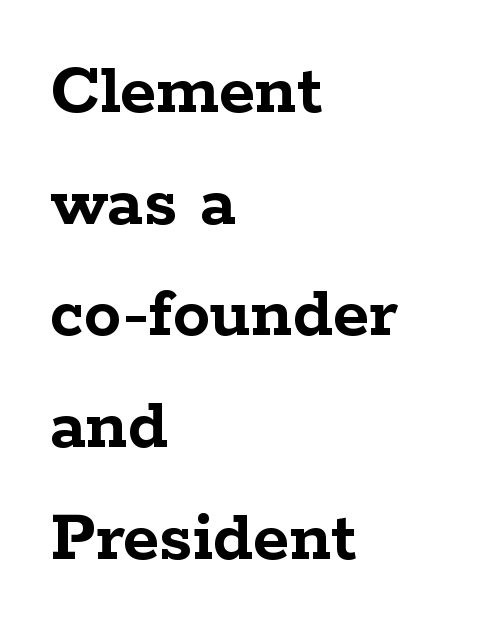
Italic: no, the glyphs are upright roman. What stands out about the letter spacing? Nothing — it is the standard amount. Looks like regular typesetting: each glyph gets only the width it needs. The compositor pushed each line to the left boundary. Examine the stroke ends and you'll spot serifs. Does the leading feel generous? No, just average.
